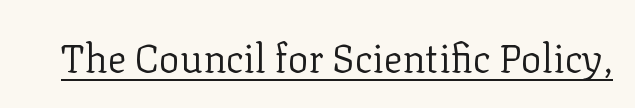
Q: Is the text bold? A: No.
Q: Is the text italic (slanted)? A: No, it is upright.
Q: Is the typeface a serif or a sans-serif typeface? A: Serif.
Q: Is the text underlined? A: Yes.
Q: Is the spacing between letters normal or unusually wide? A: Normal.
Q: Width (condensed, normal, or wide)? A: Normal.
Q: Stroke contrast? A: Low.
Q: x-height? A: Medium.
Q: Monospaced? A: No.
